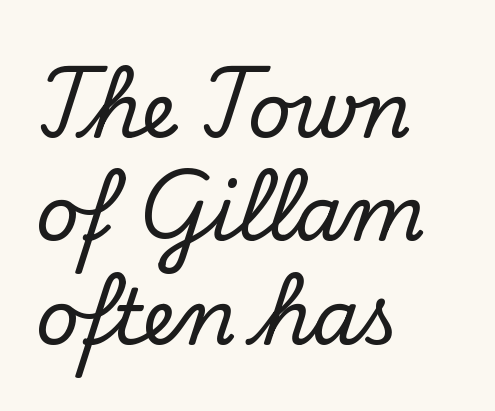
The typeface chosen for these lines features serifs. Lines of text with bare space underneath. Glyph-to-glyph distance matches everyday printed text. Note the varied advance widths — an 'i' is clearly narrower than an 'm'. The designer left line spacing at the default.
